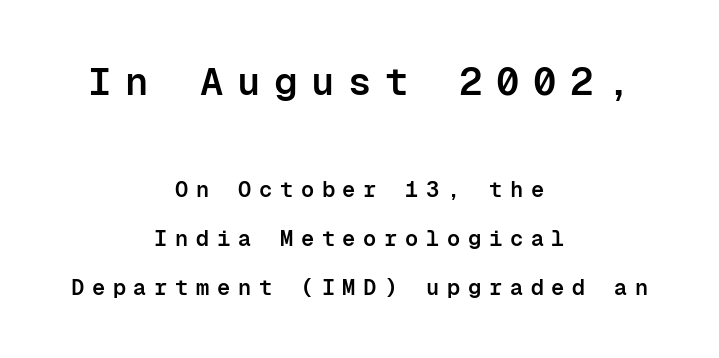
The image shows 39 px semibold sans-serif type, upright, monospaced; set centered, loose line spacing (2.24x), unusually wide letter spacing (+0.35 em), not underlined; the first (top) block is 1.77x larger; low stroke contrast and a medium x-height.
